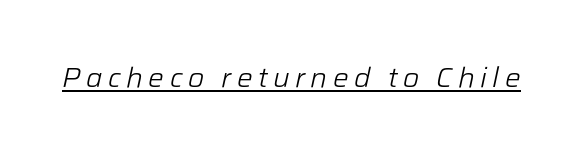
Q: Is the text bold? A: No.
Q: Is the text italic (slanted)? A: Yes, it leans right by about 12 degrees.
Q: Is the text underlined? A: Yes.
Q: Width (condensed, normal, or wide)? A: Normal.
Q: Stroke contrast? A: Low.
Q: x-height? A: Medium.
Q: Monospaced? A: No.
